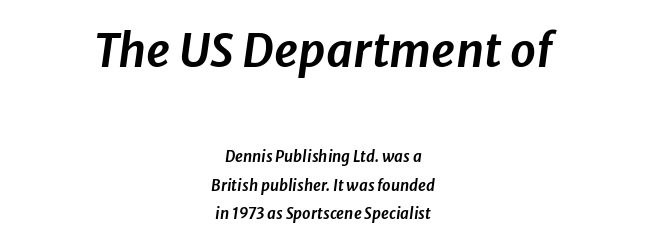
The image shows 46 px text type, italic (leaning right); set centered, loose line spacing (1.93x), normal letter spacing, not underlined; the first (top) block is 3.07x larger; low stroke contrast and a medium x-height.
